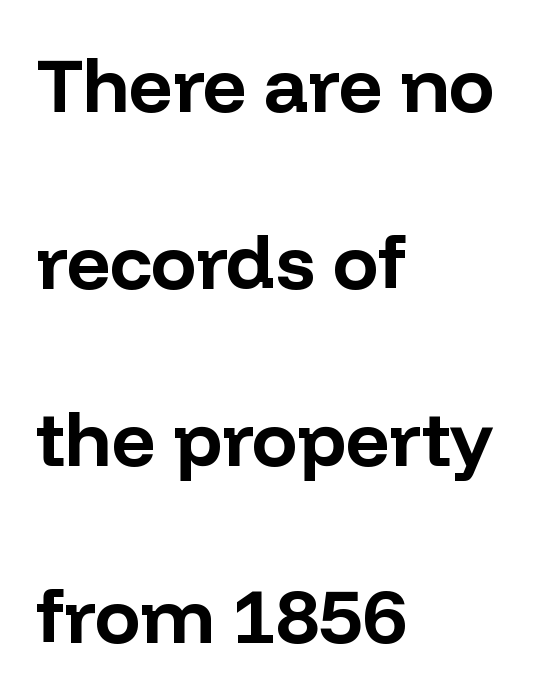
Line starts are locked; line ends wander. This sample uses plain, unmodified letter spacing. Regarding serifs, this sample does without them. Ordinary non-slanted type is in use. This sample has the flowing, uneven cadence of proportional lettering.
